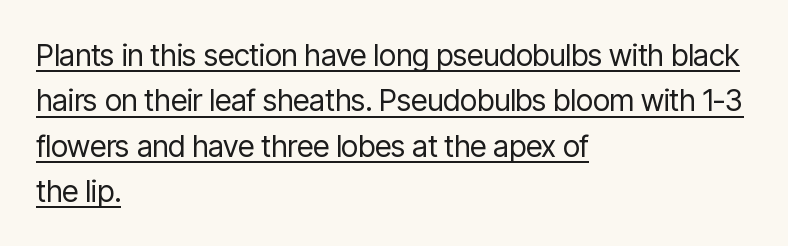
Notice how the stems are strictly vertical — no italics here. Is there much room between lines? A standard amount, neither cramped nor airy. Here the designer chose a conventional face with non-uniform glyph widths. Between one letter and the next there's only the usual sliver of space.
